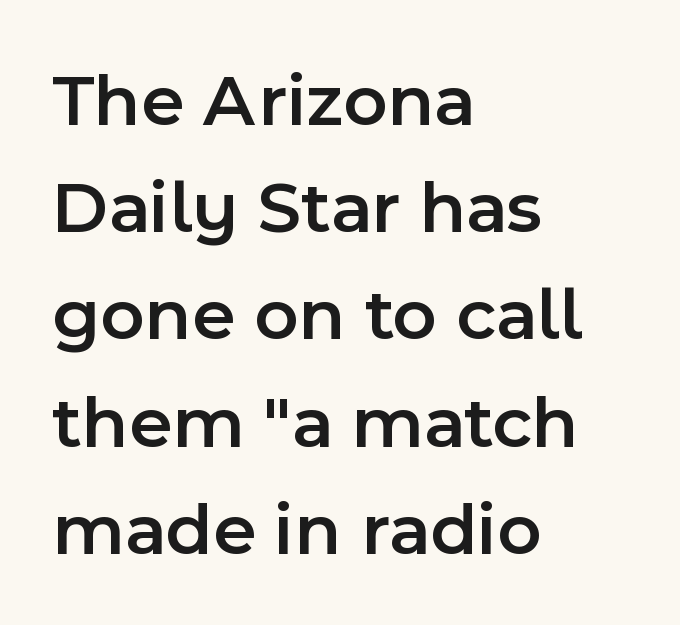
Q: Is the text bold? A: Semi-bold.
Q: Is the text italic (slanted)? A: No, it is upright.
Q: Is the typeface a serif or a sans-serif typeface? A: Sans-serif.
Q: Is the text underlined? A: No.
Q: How is the paragraph aligned? A: Left-aligned.
Q: Is the spacing between letters normal or unusually wide? A: Normal.
Q: Is the spacing between lines tight, normal or loose? A: Normal.
Q: Width (condensed, normal, or wide)? A: Normal.
Q: x-height? A: Medium.
Q: Monospaced? A: No.
